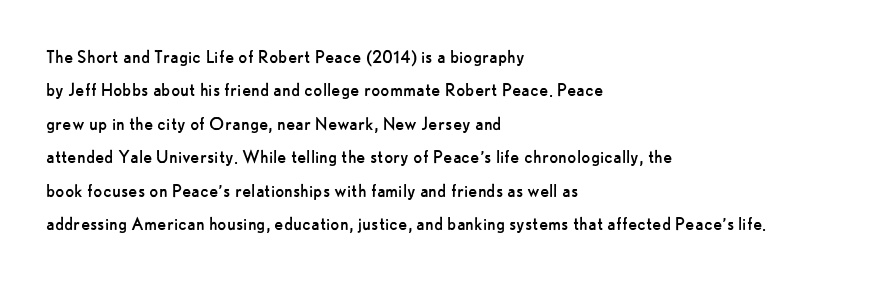
The image shows 21 px text type, upright; set left-aligned, normal line spacing (1.59x), normal letter spacing, not underlined.
